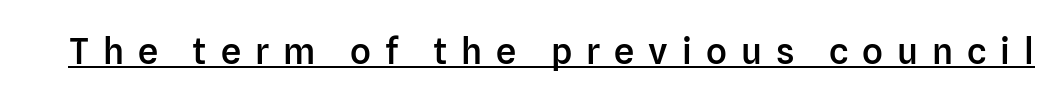
Q: Is the text bold? A: Semi-bold.
Q: Is the text italic (slanted)? A: No, it is upright.
Q: Is the typeface a serif or a sans-serif typeface? A: Sans-serif.
Q: Is the text underlined? A: Yes.
Q: Is the spacing between letters normal or unusually wide? A: Unusually wide.
Q: Width (condensed, normal, or wide)? A: Normal.
Q: Stroke contrast? A: Low.
Q: x-height? A: Medium.
Q: Monospaced? A: No.
